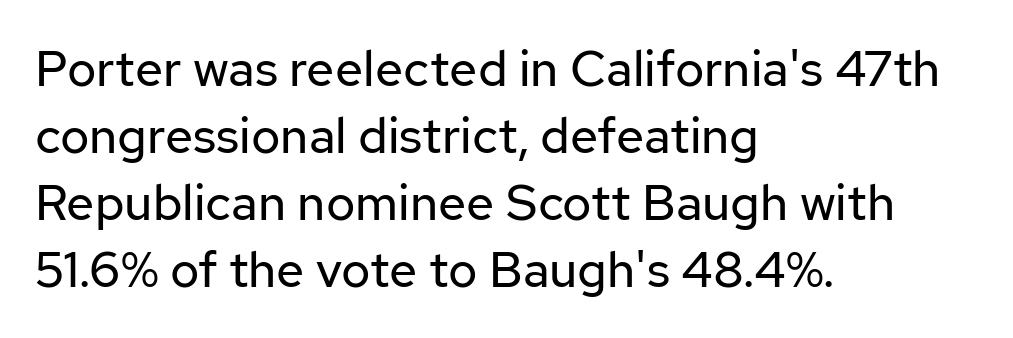
Layout note: lines flush left. The typeface has the unassuming heft of standard copy or less. The letters advance in unequal steps, a hallmark of proportional type. This rendering features lettering with no underline. What kind of face is this? One without serifs — a sans. No italicization has been applied; the sample stays upright.
